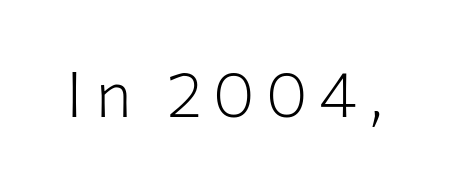
Think of a printed novel: that variable character pitch is what you see here. No heavy texture on the line: the type isn't bold. Just letters on the line, the space beneath them empty. Note: no serifs on the glyphs.
